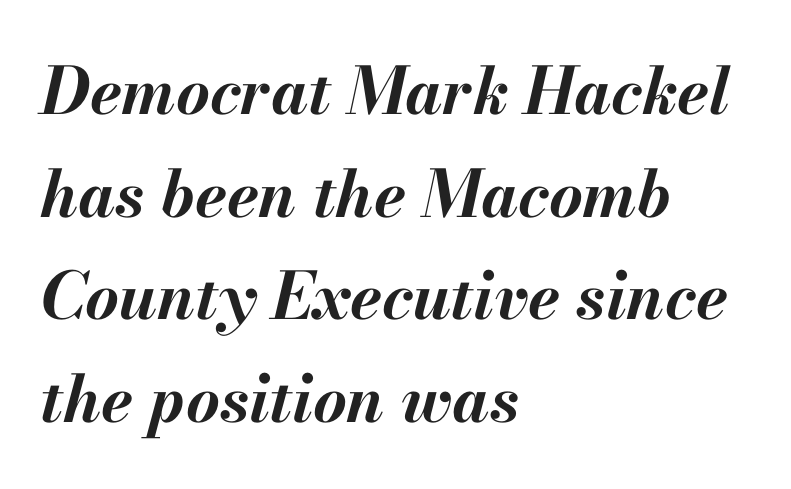
The image shows 65 px bold type, italic (leaning right); set left-aligned, normal line spacing (1.58x), normal letter spacing, not underlined; medium stroke contrast and a small x-height.
